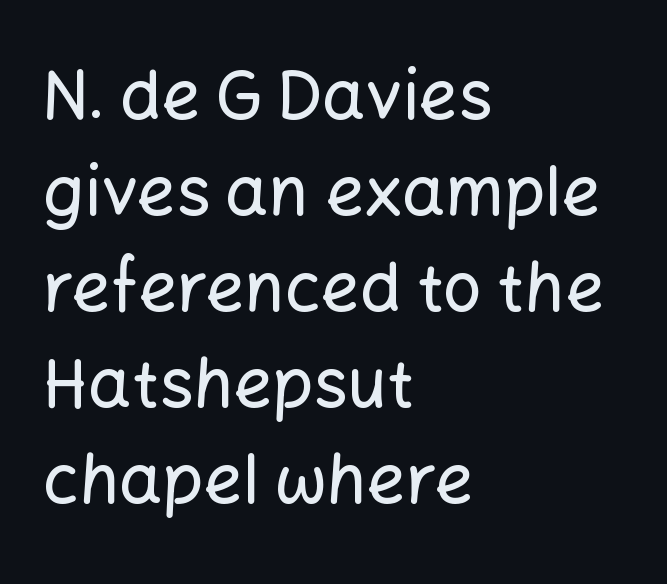
{"serif": "no", "italic": "no", "width": "normal", "stroke_contrast": "low", "x_height": "medium", "monospaced": "no", "underline": "no", "align": "left", "line_spacing": "normal", "line_spacing_ratio": 1.41, "letter_spacing": "normal", "letter_spacing_em": 0.0, "glyph_px": 68}
